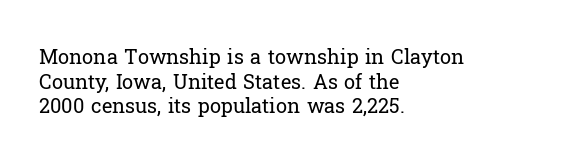
The image shows 20 px text type, upright; set left-aligned, line spacing 1.23x, normal letter spacing, not underlined.
